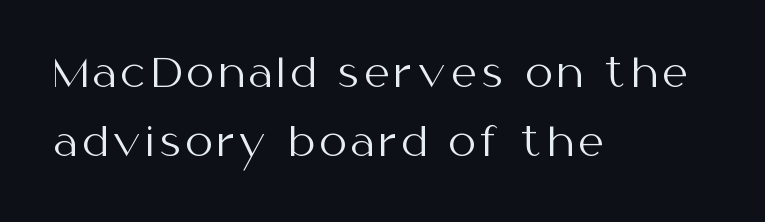
{"serif": "no", "italic": "no", "bold": "no", "weight": "regular", "width": "normal", "stroke_contrast": "medium", "x_height": "medium", "monospaced": "no", "underline": "no", "align": "left", "line_spacing_ratio": 1.78, "glyph_px": 39}
